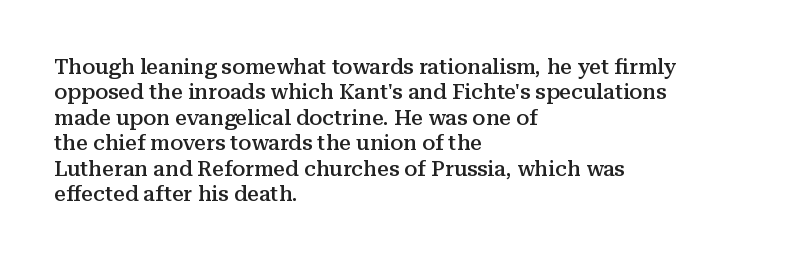
Q: Is the text bold? A: Semi-bold.
Q: Is the text italic (slanted)? A: No, it is upright.
Q: Is the text underlined? A: No.
Q: How is the paragraph aligned? A: Left-aligned.
Q: Is the spacing between letters normal or unusually wide? A: Normal.
